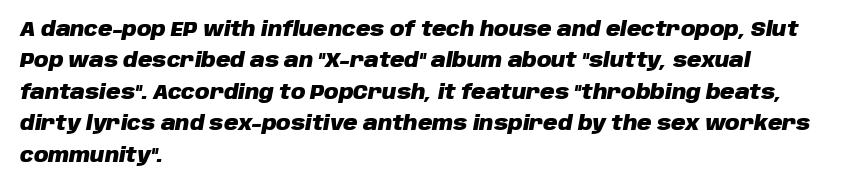
{"italic": "yes", "lean": "right", "slant_degrees": 10, "bold": "yes", "underline": "no", "align": "left", "line_spacing": "normal", "line_spacing_ratio": 1.57, "letter_spacing": "normal", "letter_spacing_em": 0.0, "glyph_px": 20}
